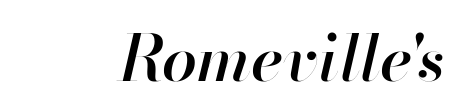
{"italic": "yes", "lean": "right", "slant_degrees": 13, "bold": "semi", "weight": "semibold", "width": "normal", "stroke_contrast": "high", "x_height": "small", "monospaced": "no", "underline": "no", "letter_spacing": "normal", "letter_spacing_em": 0.0, "glyph_px": 63}
